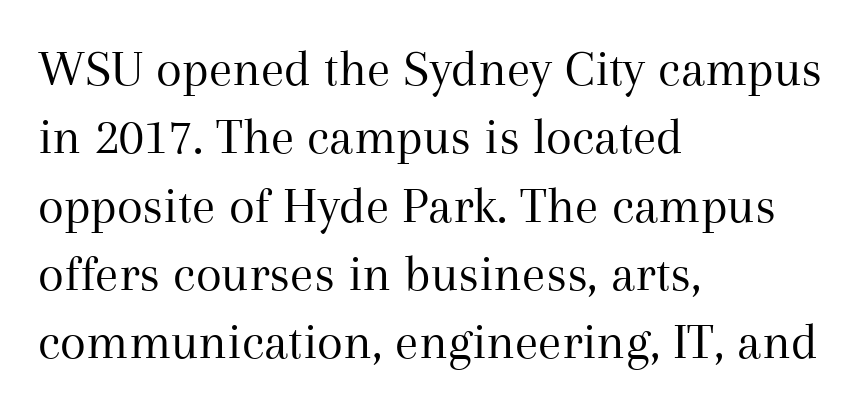
The image shows 53 px regular-weight serif type, upright; set left-aligned, normal line spacing (1.29x), normal letter spacing, not underlined; medium stroke contrast and a medium x-height.
